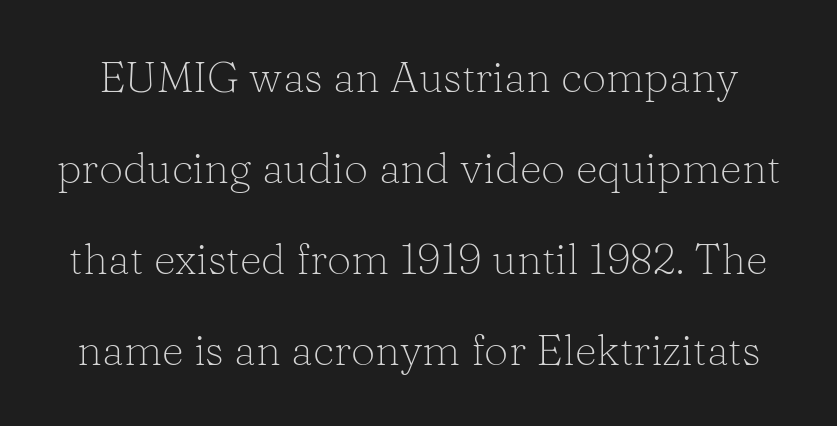
The image shows 43 px light serif type, upright; set loose line spacing (2.12x), normal letter spacing, not underlined; low stroke contrast and a medium x-height.
